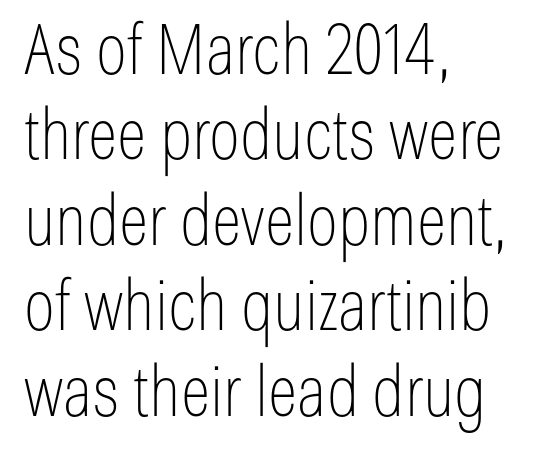
The paragraph has a hard left edge and a soft right edge. Examine the stroke ends and you'll find no serifs. The weight tops out at a normal text grade. The font's upright variant was chosen for this text. Each row of text sits above clean, open space. These lines are rendered in a variable-pitch font.
